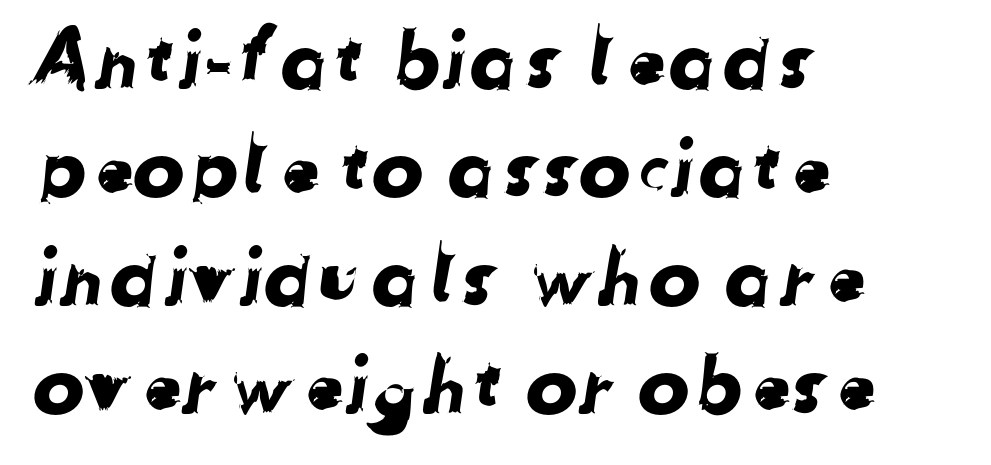
The image shows 78 px sans-serif type; set left-aligned, normal line spacing (1.39x), normal letter spacing, not underlined; low stroke contrast and a medium x-height.
